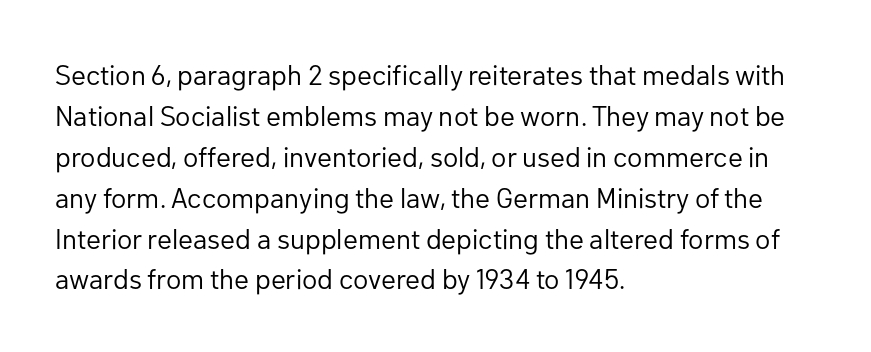
Q: Is the text bold? A: No.
Q: Is the text italic (slanted)? A: No, it is upright.
Q: Is the typeface a serif or a sans-serif typeface? A: Sans-serif.
Q: Is the text underlined? A: No.
Q: How is the paragraph aligned? A: Left-aligned.
Q: Is the spacing between letters normal or unusually wide? A: Normal.
Q: Is the spacing between lines tight, normal or loose? A: Normal.
Q: Width (condensed, normal, or wide)? A: Normal.
Q: Stroke contrast? A: Low.
Q: x-height? A: Medium.
Q: Monospaced? A: No.
